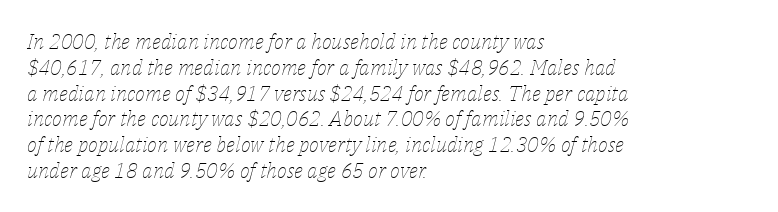
{"italic": "yes", "lean": "right", "slant_degrees": 14, "bold": "no", "underline": "no", "align": "left", "line_spacing_ratio": 1.23, "letter_spacing": "normal", "letter_spacing_em": 0.0, "glyph_px": 21}
